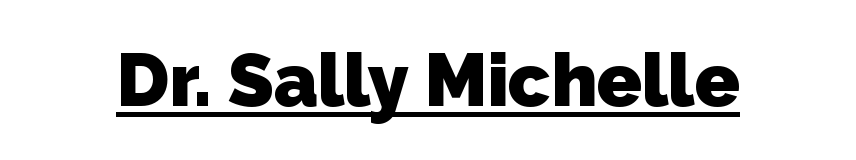
Q: Is the text bold? A: Yes.
Q: Is the typeface a serif or a sans-serif typeface? A: Sans-serif.
Q: Is the text underlined? A: Yes.
Q: Is the spacing between letters normal or unusually wide? A: Normal.
Q: Width (condensed, normal, or wide)? A: Normal.
Q: Stroke contrast? A: Low.
Q: x-height? A: Medium.
Q: Monospaced? A: No.
